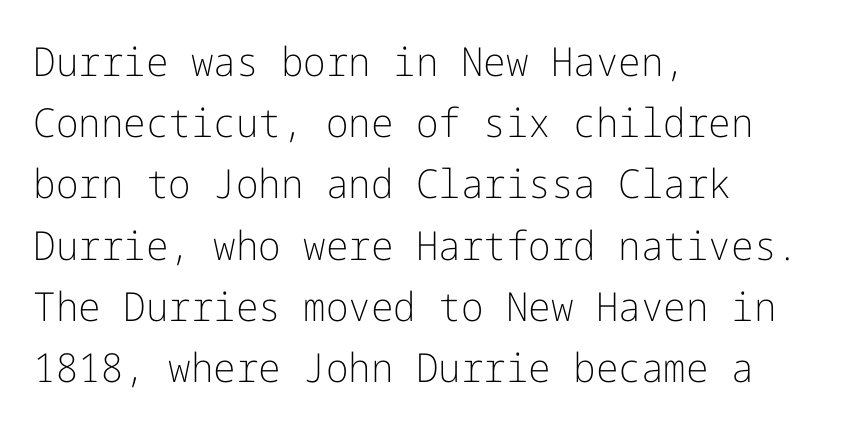
The image shows 40 px light sans-serif type, upright; set left-aligned, normal line spacing (1.53x), normal letter spacing, not underlined; low stroke contrast and a medium x-height.
